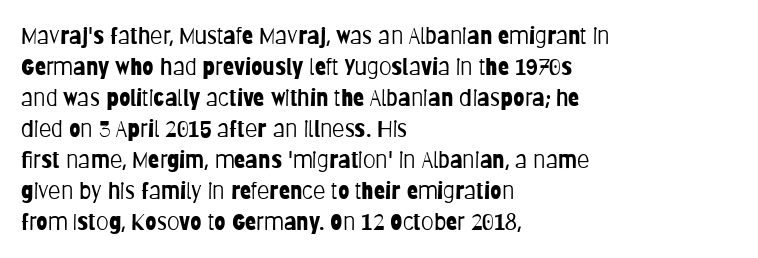
Posture: upright roman. The ragged edge is on the right, which tells us the setting is flush left. Reading down the column, the eye jumps a familiar distance to each next line. The specimen omits any rule beneath the text block's lines. The face looks like a standard text weight, possibly lighter.
